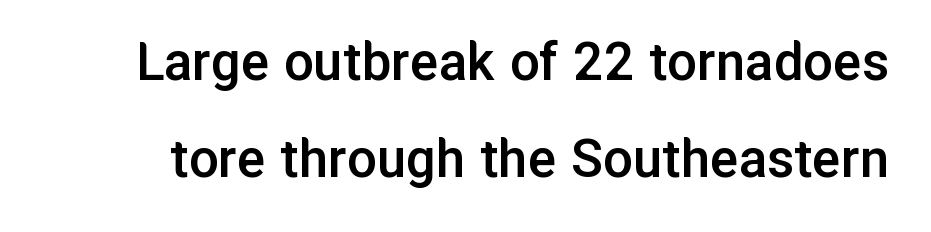
Default kerning and tracking; the words read as compact shapes. A typesetter would call this proportional, since set widths differ per character. The glyphs are unaccompanied by any horizontal stroke below them. The lettering holds an erect, upright posture throughout. Stroke terminals: plain, sans-serif.
